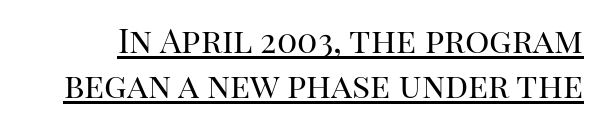
{"serif": "yes", "italic": "no", "bold": "no", "weight": "regular", "width": "normal", "stroke_contrast": "high", "x_height": "large", "monospaced": "no", "underline": "yes", "line_spacing": "normal", "line_spacing_ratio": 1.31, "letter_spacing": "normal", "letter_spacing_em": 0.0, "glyph_px": 34}
